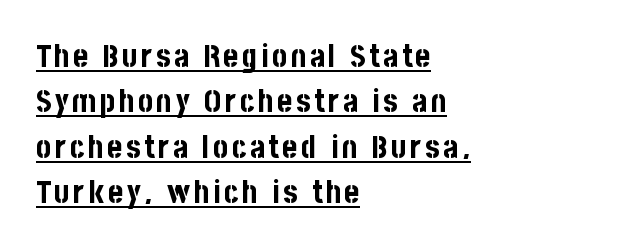
The letters advance in unequal steps, a hallmark of proportional type. Line beginnings align vertically; line endings do not. Somebody hit Ctrl+U on this one — the words are underlined. This sample uses an upright cut, with every glyph sitting square on the baseline.
